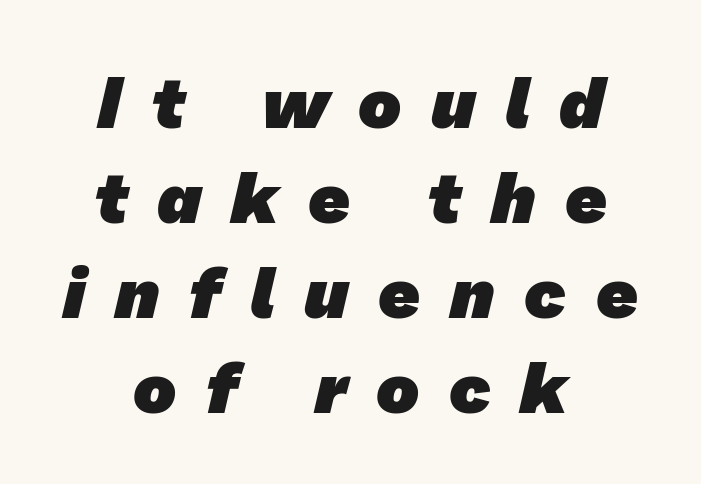
Q: Is the text bold? A: Yes.
Q: Is the typeface a serif or a sans-serif typeface? A: Sans-serif.
Q: Is the text underlined? A: No.
Q: How is the paragraph aligned? A: Centered.
Q: Is the spacing between letters normal or unusually wide? A: Unusually wide.
Q: Is the spacing between lines tight, normal or loose? A: Normal.
Q: Width (condensed, normal, or wide)? A: Normal.
Q: Stroke contrast? A: Low.
Q: x-height? A: Medium.
Q: Monospaced? A: No.
